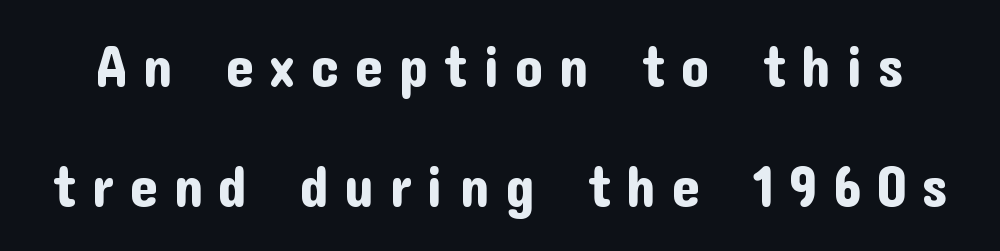
Whoever set this chose breathing room over compactness in the vertical rhythm. Regarding serifs, this sample does without them. Looks like regular typesetting: each glyph gets only the width it needs. Rule under the text: the space is simply empty. This sample uses expanded letter spacing, leaving extra air between glyphs. The axis of the letterforms is exactly vertical.
